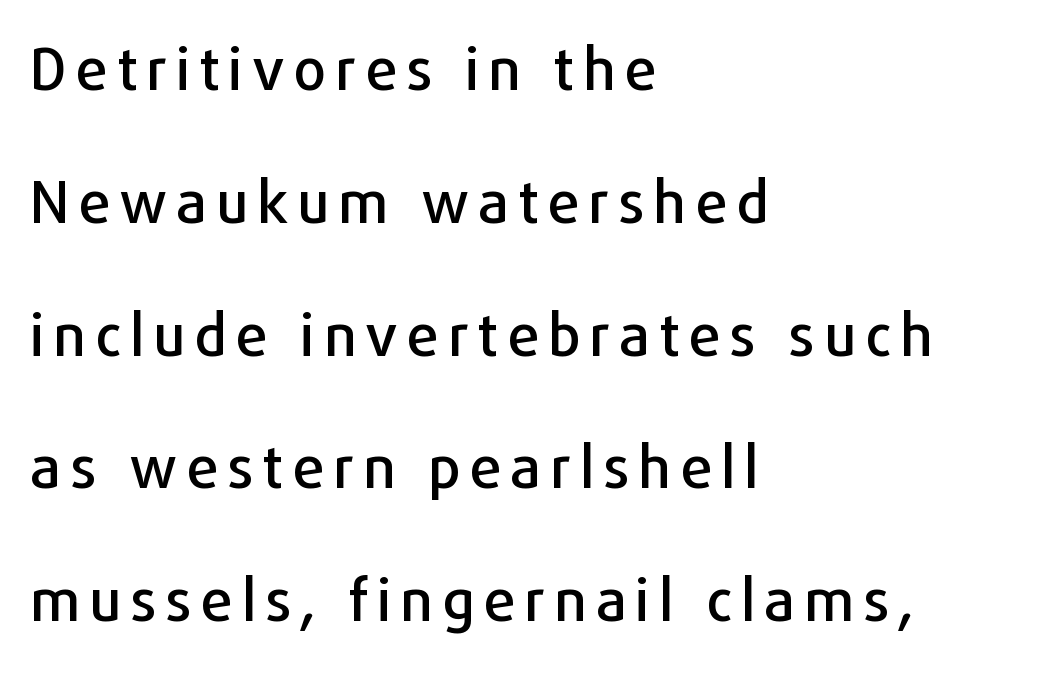
Loosely led — the rows are spread out. Style check: upright. These lines stack with their left ends in a neat column. Note the varied advance widths — an 'i' is clearly narrower than an 'm'. Classification — sans serif.
